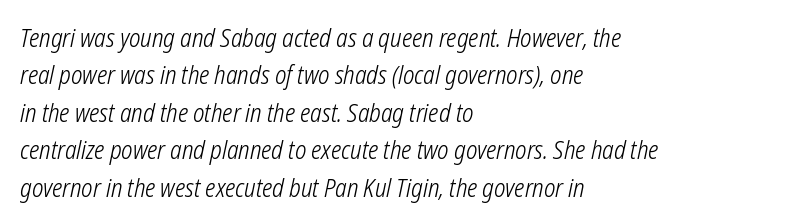
{"italic": "yes", "lean": "right", "slant_degrees": 12, "bold": "no", "underline": "no", "align": "left", "line_spacing": "normal", "line_spacing_ratio": 1.5, "letter_spacing": "normal", "letter_spacing_em": 0.0, "glyph_px": 25}
